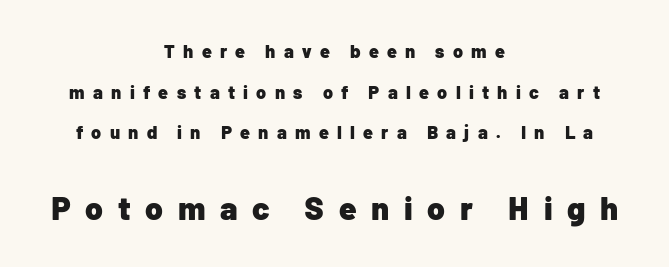
Q: Is the text bold? A: Yes.
Q: Is the text italic (slanted)? A: No, it is upright.
Q: Is the typeface a serif or a sans-serif typeface? A: Sans-serif.
Q: Is the text underlined? A: No.
Q: How is the paragraph aligned? A: Centered.
Q: Is the spacing between letters normal or unusually wide? A: Unusually wide.
Q: Is the spacing between lines tight, normal or loose? A: Loose.
Q: Which block of text is set in a larger size, the first (top) or the second (bottom)? A: The second (bottom) one.
Q: Width (condensed, normal, or wide)? A: Normal.
Q: Stroke contrast? A: Low.
Q: x-height? A: Medium.
Q: Monospaced? A: No.
